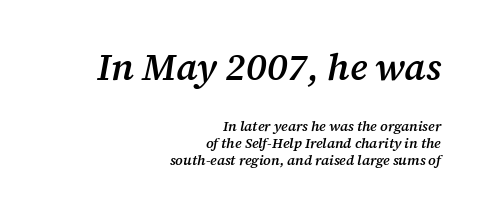
The image shows 37 px semibold serif type, italic (leaning right); set right-aligned, line spacing 1.22x, normal letter spacing, not underlined; the first (top) block is 2.64x larger; medium stroke contrast and a medium x-height.
